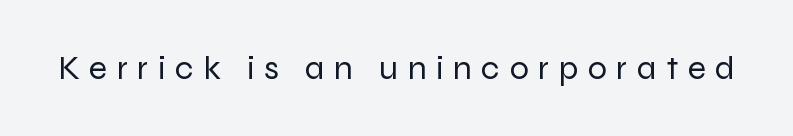
{"serif": "no", "italic": "no", "bold": "no", "weight": "regular", "width": "normal", "stroke_contrast": "low", "x_height": "medium", "monospaced": "no", "underline": "no", "letter_spacing": "wide", "letter_spacing_em": 0.28, "glyph_px": 34}
